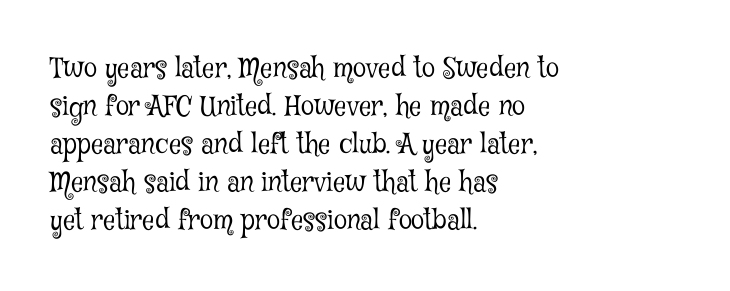
{"italic": "no", "bold": "no", "underline": "no", "align": "left", "line_spacing": "normal", "line_spacing_ratio": 1.41, "letter_spacing": "normal", "letter_spacing_em": 0.0, "glyph_px": 27}
